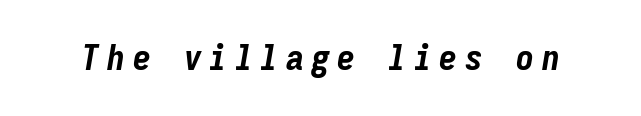
The image shows 36 px bold, condensed type, italic (leaning right), monospaced; set unusually wide letter spacing (+0.21 em), not underlined; low stroke contrast and a medium x-height.
